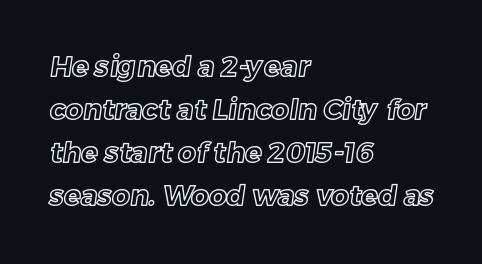
The image shows 28 px text type; set left-aligned, normal line spacing (1.54x), normal letter spacing, not underlined; a medium x-height.
